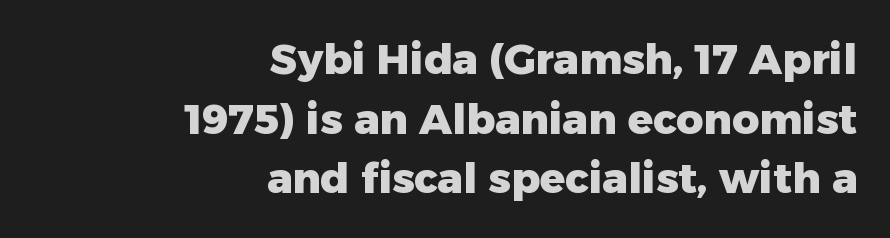
In terms of letterform style, serifs are entirely absent. These lines carry a lot of weight — the face is fully bold. Between one letter and the next there's only the usual sliver of space. The area under the type is left untouched. Vertical strokes here are truly vertical.
